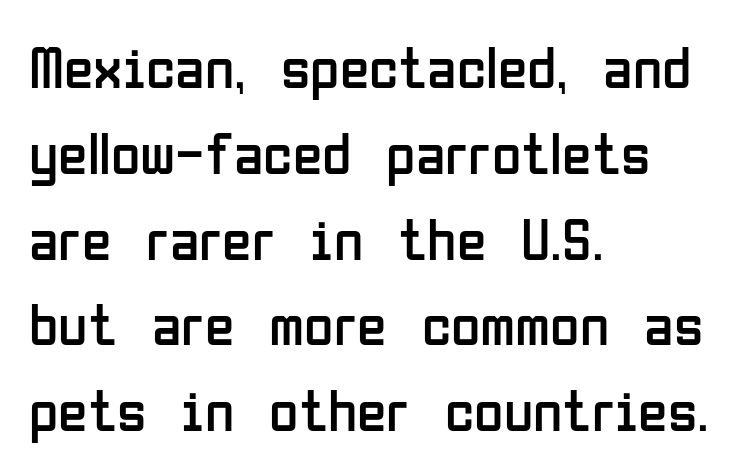
Compared with a typical body face, this is equally light or lighter still. Underline: absent. The lettering stays uniformly vertical, giving the passage a roman look. Line beginnings align vertically; line endings do not. Honestly, the letter spacing is just normal — you wouldn't notice it. Vertically, the passage feels balanced, rows spaced as you'd expect.
